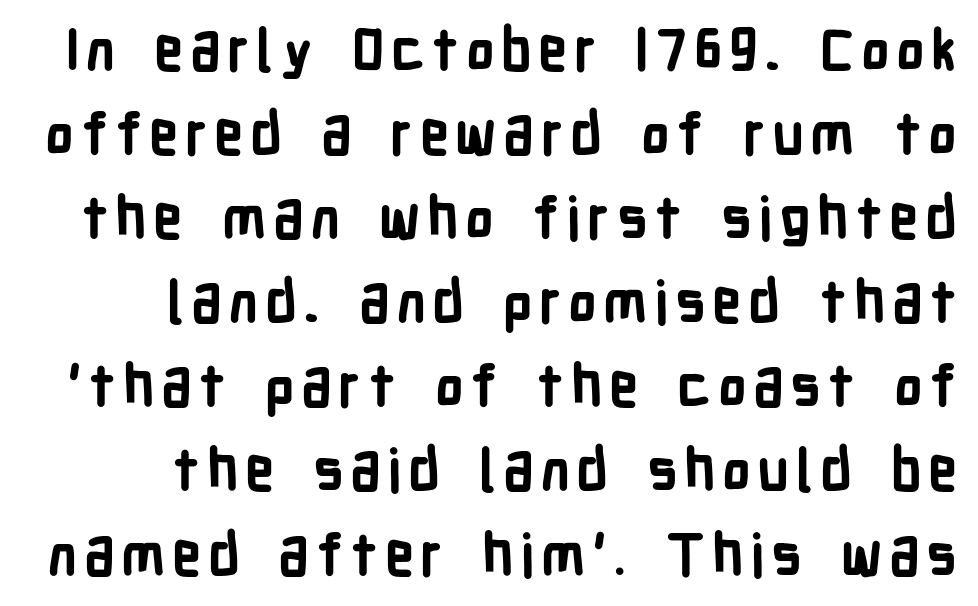
The image shows 58 px bold, condensed sans-serif type, upright; set right-aligned, normal line spacing (1.45x), not underlined; low stroke contrast and a medium x-height.
